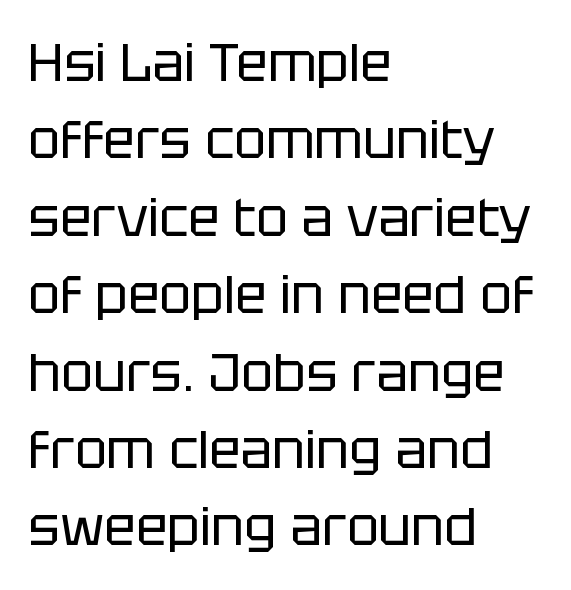
Typeset ragged right — the left edge is the straight one. The letters advance in unequal steps, a hallmark of proportional type. The face used here is rendered with its standard letterfit. Stroke thickness stays within the range of a standard reading face or lighter. The vertical gap from one line to the next is medium.
